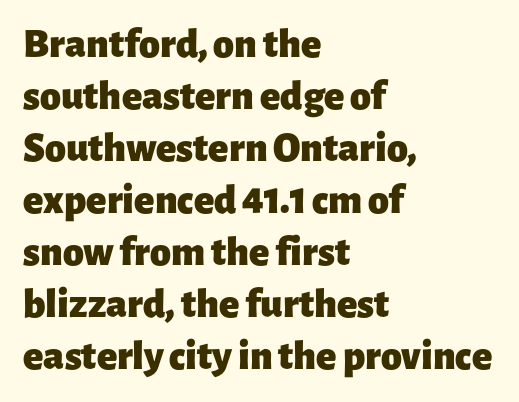
Q: Is the text bold? A: Yes.
Q: Is the text italic (slanted)? A: No, it is upright.
Q: Is the typeface a serif or a sans-serif typeface? A: Sans-serif.
Q: Is the text underlined? A: No.
Q: How is the paragraph aligned? A: Left-aligned.
Q: Is the spacing between letters normal or unusually wide? A: Normal.
Q: Width (condensed, normal, or wide)? A: Normal.
Q: Stroke contrast? A: Low.
Q: x-height? A: Medium.
Q: Monospaced? A: No.
